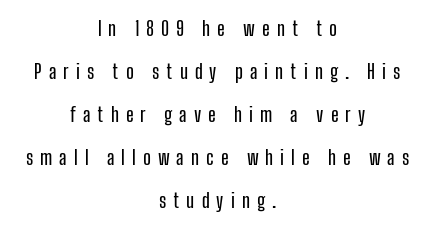
The image shows 20 px text type, upright; set centered, loose line spacing (2.15x), unusually wide letter spacing (+0.35 em), not underlined.
